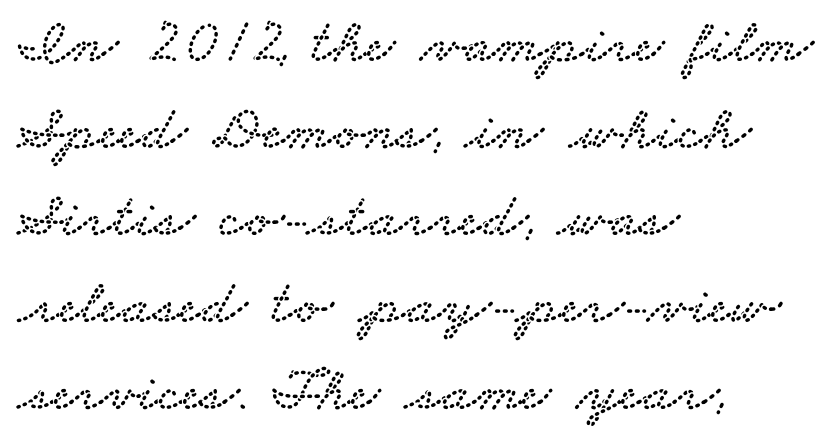
Short note: letters normally spaced. Words float on clear page, feet unadorned. Is there much room between lines? A standard amount, neither cramped nor airy. Looks like regular typesetting: each glyph gets only the width it needs. All the whitespace from short lines collects on the right.
